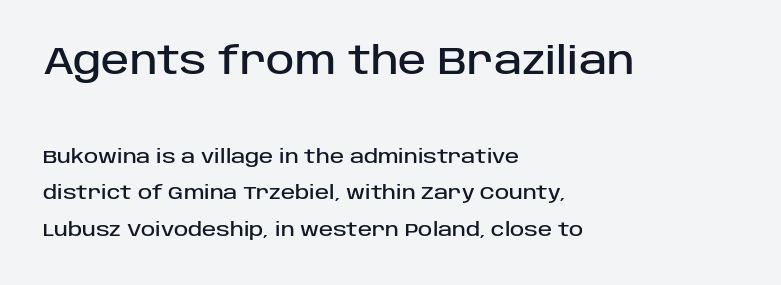
Look at the bottom of the vertical strokes: they stop flat, with no serifs. Italic? Not at all — the glyphs are vertical. If you drew a ruler down the left edge, every line would touch it. Baseline-to-baseline distance is far greater than the letter height. Size hierarchy here favors the leading block over the trailing one. Nothing unusual about the tracking: characters are spaced as the font intends.
